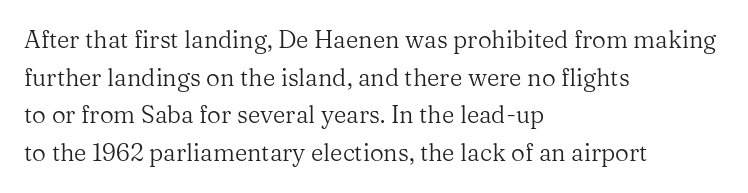
{"italic": "no", "bold": "no", "underline": "no", "align": "left", "line_spacing": "normal", "line_spacing_ratio": 1.57, "letter_spacing": "normal", "letter_spacing_em": 0.0, "glyph_px": 24}
